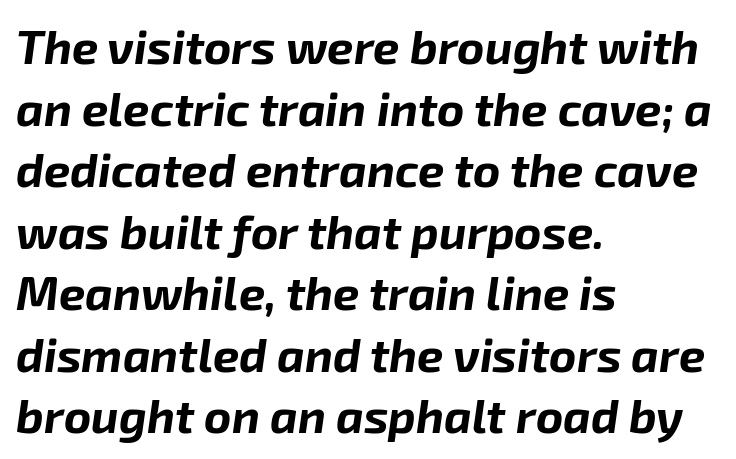
The text carries the slant typical of an italic or oblique font. This rendering leaves character spacing at its baseline value. These lines are rendered in a variable-pitch font. Visually the block forms a straight wall on the left and a jagged coastline on the right.
